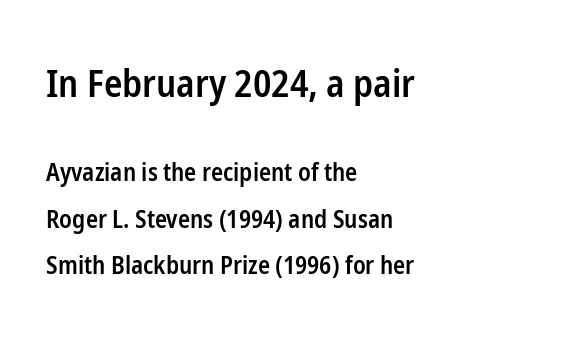
{"serif": "no", "italic": "no", "bold": "semi", "weight": "semibold", "width": "condensed", "stroke_contrast": "low", "x_height": "medium", "monospaced": "no", "underline": "no", "align": "left", "line_spacing_ratio": 1.86, "letter_spacing": "normal", "letter_spacing_em": 0.0, "larger_block": "first", "size_ratio": 1.52, "glyph_px": 38}
